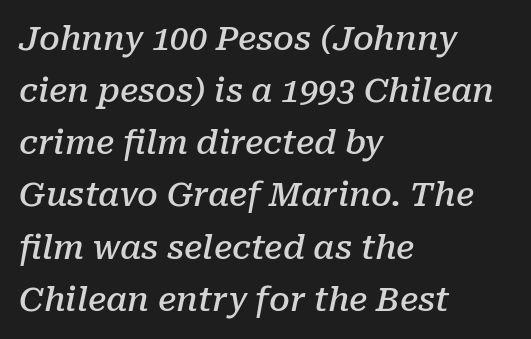
{"serif": "yes", "italic": "yes", "lean": "right", "slant_degrees": 10, "bold": "semi", "weight": "semibold", "width": "normal", "stroke_contrast": "low", "x_height": "medium", "monospaced": "no", "underline": "no", "align": "left", "line_spacing": "normal", "line_spacing_ratio": 1.58, "letter_spacing": "normal", "letter_spacing_em": 0.0, "glyph_px": 33}
